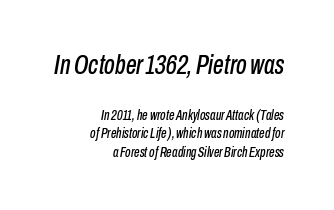
The image shows 27 px text type, italic (leaning right); set right-aligned, normal line spacing (1.31x), normal letter spacing, not underlined; the first (top) block is 1.93x larger.
